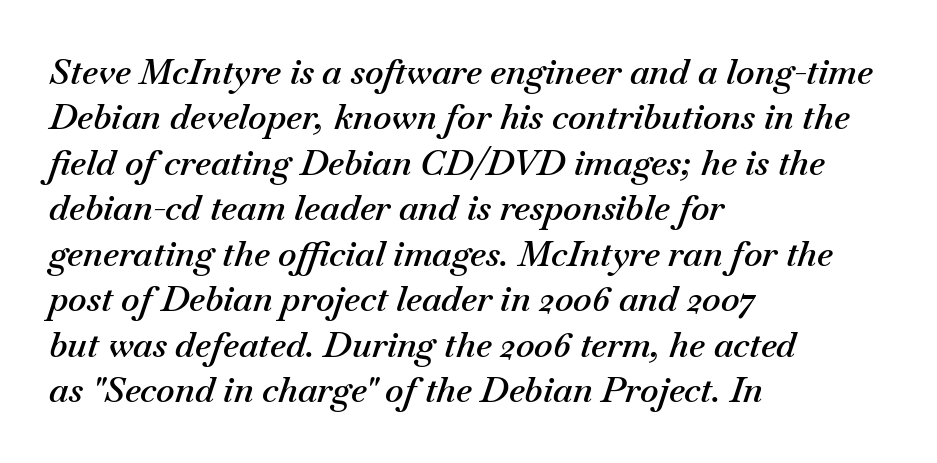
The image shows 35 px semibold type, italic (leaning right); set left-aligned, normal line spacing (1.3x), normal letter spacing, not underlined; medium stroke contrast and a small x-height.
